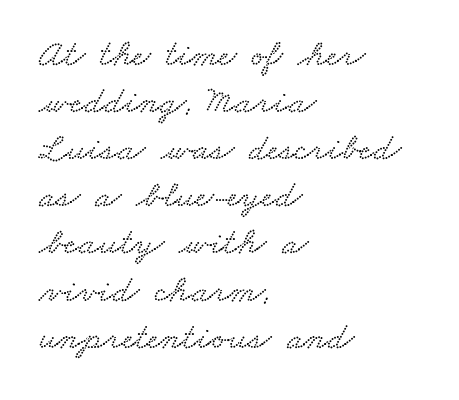
{"width": "wide", "stroke_contrast": "low", "x_height": "small", "monospaced": "no", "underline": "no", "align": "left", "line_spacing_ratio": 1.24, "letter_spacing": "normal", "letter_spacing_em": 0.0, "glyph_px": 38}
